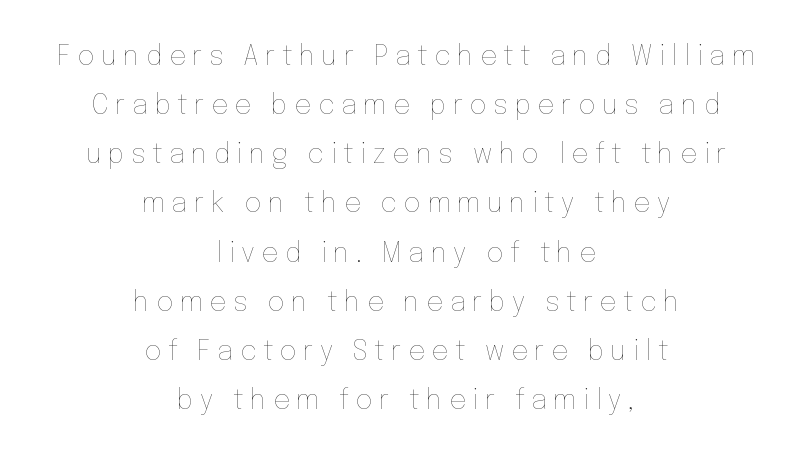
Nobody drew a line under any word here. The rendering positions every line midway between the sides. The font's upright variant was chosen for this text. Is this a heavy cut? Hardly; it is regular or lighter. Honestly, the letter spacing is so wide it's the main thing you notice.
